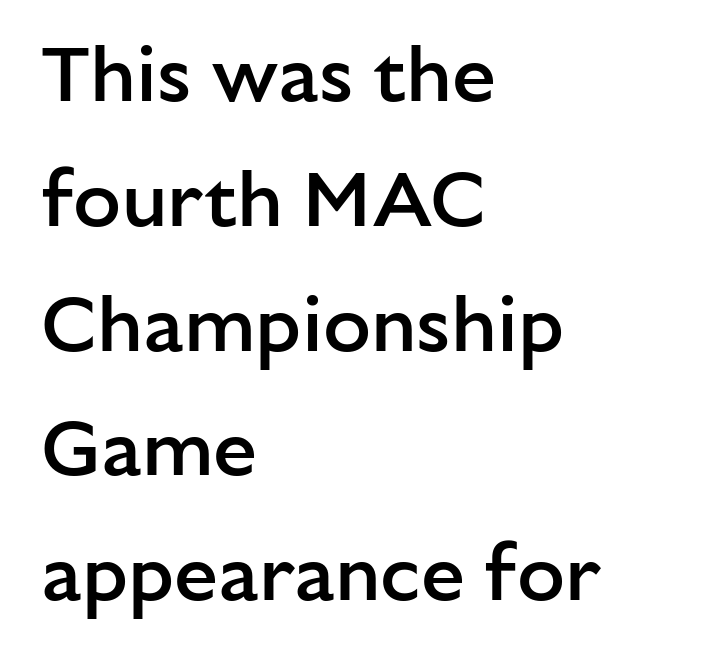
Bare-footed words on every line. In terms of letterform style, serifs are entirely absent. Honestly, the row spacing looks completely unremarkable. Does the copy run flush right? No — it runs flush left.
